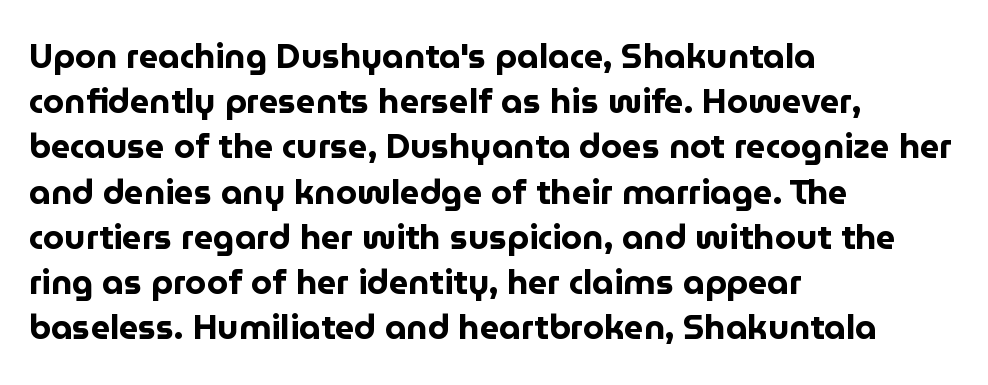
When letters stand straight like this, we call the style roman or upright. Horizontally, the lines are justified to the leading edge only. Spacing verdict: proportional, widths tailored to each character. The leading is moderate, giving the passage an even texture. On the weight axis this lands at bold, roughly 700. Look at the tracking — it's just the regular setting, nothing added.
